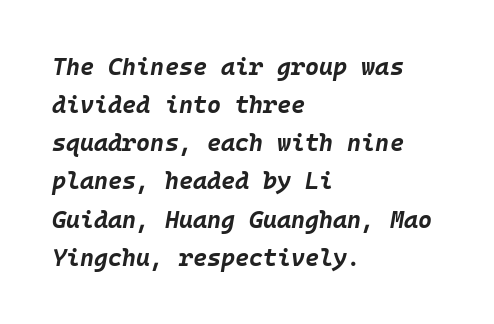
Horizontally, the lines are justified to the leading edge only. You could call the tracking neutral — neither tight nor loose. Strong, thick strokes mark this as bold type. In terms of posture, this sample is oblique.
